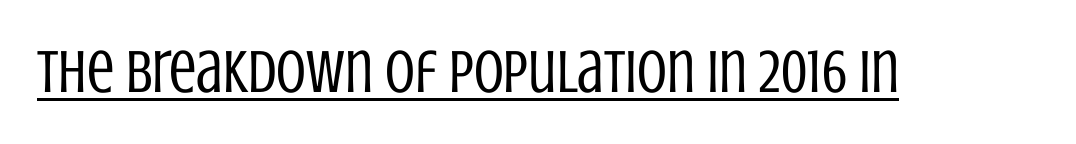
The tracking reads as untouched default to a designer's eye. Is there any slant? The stems are plumb. Descenders here cross a horizontal rule under the line. Nothing sits at the stroke ends, so this counts as sans-serif. This sample has the flowing, uneven cadence of proportional lettering.
